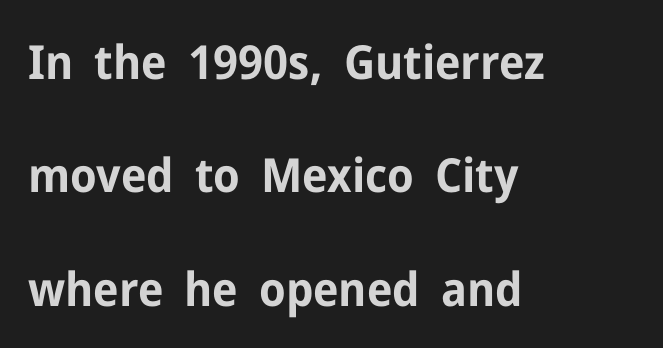
The image shows 47 px bold sans-serif type, upright; set left-aligned, loose line spacing (2.41x), normal letter spacing, not underlined; low stroke contrast and a medium x-height.
